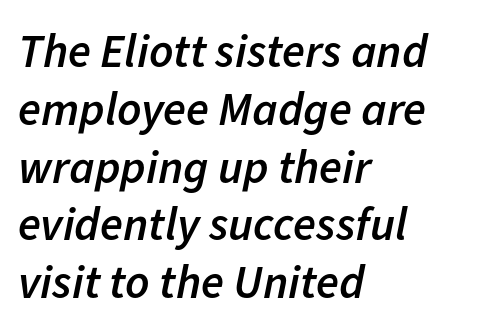
{"italic": "yes", "lean": "right", "slant_degrees": 11, "bold": "semi", "weight": "semibold", "width": "normal", "stroke_contrast": "low", "x_height": "medium", "monospaced": "no", "underline": "no", "align": "left", "line_spacing_ratio": 1.23, "letter_spacing": "normal", "letter_spacing_em": 0.0, "glyph_px": 47}
